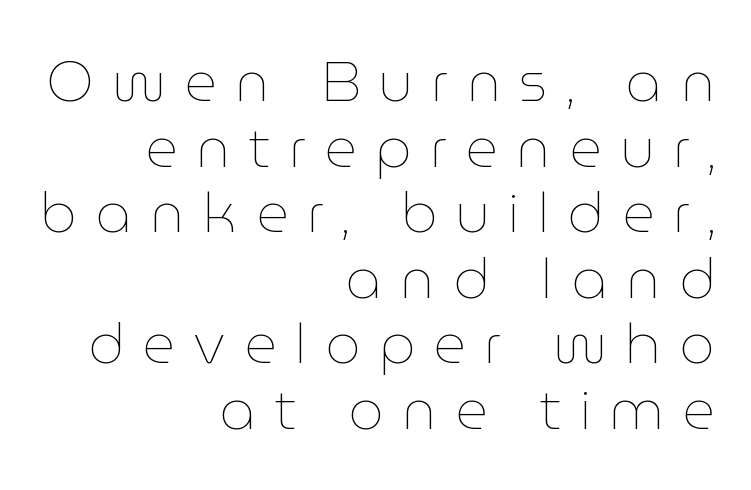
Heaviness? Minimal to ordinary, like unemphasized prose. The typesetter chose a ragged-left arrangement here. The passage shown is typed in a proportional face where columns would drift. Posture: straight, roman, zero tilt.
